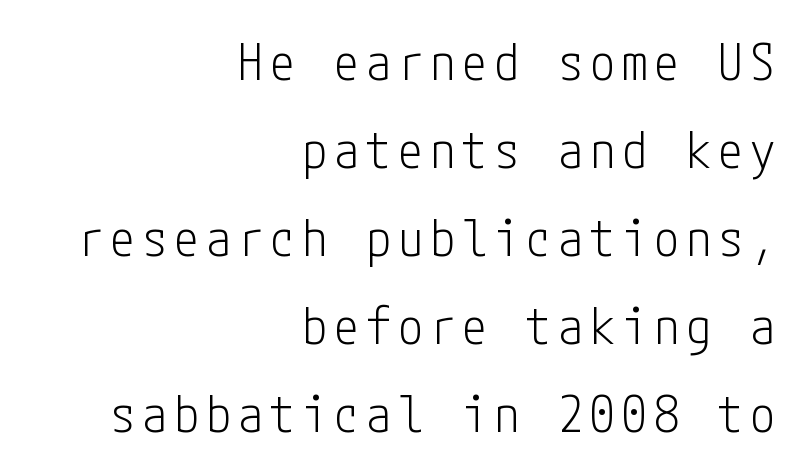
{"serif": "no", "italic": "no", "bold": "no", "weight": "light", "width": "condensed", "stroke_contrast": "low", "x_height": "medium", "underline": "no", "align": "right", "line_spacing_ratio": 1.76, "glyph_px": 50}
